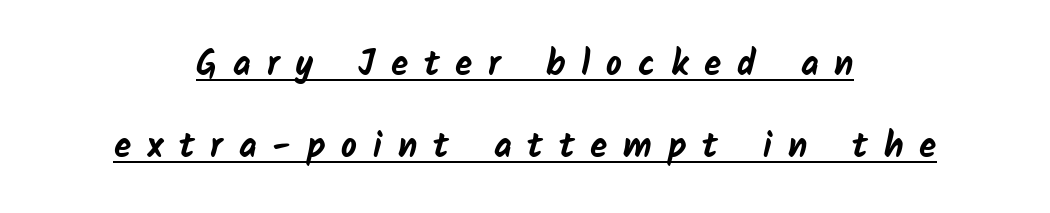
Q: Is the text bold? A: Yes.
Q: Is the typeface a serif or a sans-serif typeface? A: Sans-serif.
Q: Is the text underlined? A: Yes.
Q: How is the paragraph aligned? A: Centered.
Q: Is the spacing between letters normal or unusually wide? A: Unusually wide.
Q: Is the spacing between lines tight, normal or loose? A: Loose.
Q: Width (condensed, normal, or wide)? A: Normal.
Q: Stroke contrast? A: Low.
Q: x-height? A: Medium.
Q: Monospaced? A: No.
